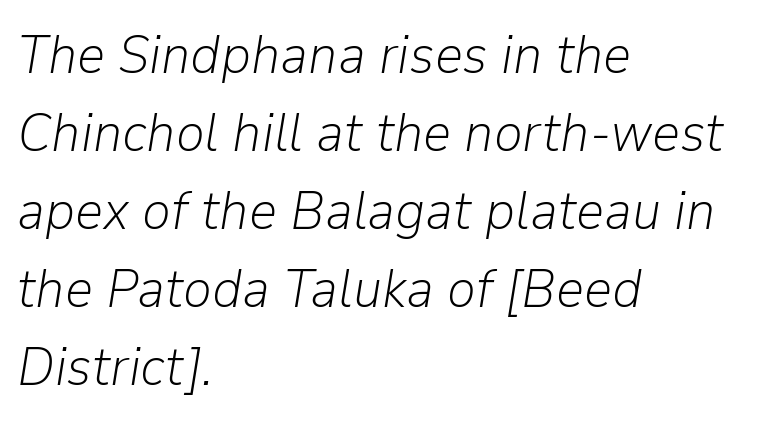
{"italic": "yes", "lean": "right", "slant_degrees": 9, "bold": "no", "weight": "light", "width": "normal", "stroke_contrast": "low", "x_height": "medium", "monospaced": "no", "underline": "no", "align": "left", "line_spacing": "normal", "line_spacing_ratio": 1.42, "letter_spacing": "normal", "letter_spacing_em": 0.0, "glyph_px": 55}
